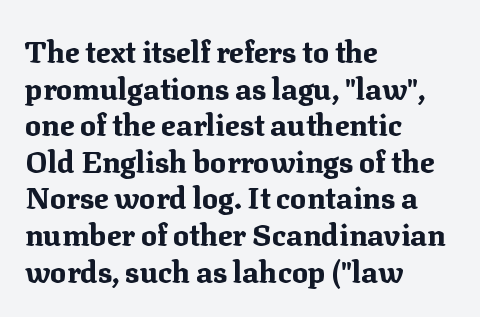
{"serif": "yes", "italic": "no", "bold": "yes", "weight": "bold", "width": "normal", "stroke_contrast": "medium", "x_height": "medium", "monospaced": "no", "underline": "no", "align": "left", "line_spacing_ratio": 1.22, "letter_spacing": "normal", "letter_spacing_em": 0.0, "glyph_px": 30}
